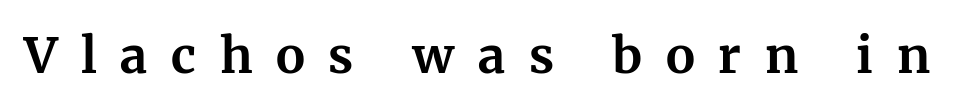
The image shows 49 px bold serif type, upright; set unusually wide letter spacing (+0.48 em), not underlined; medium stroke contrast and a medium x-height.
